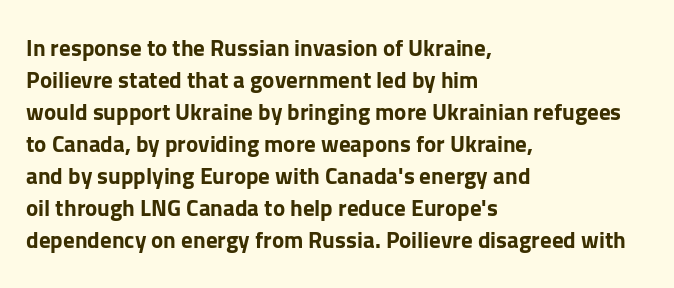
Compared with typical paragraphs, the rows here are spaced about the same. In terms of posture, this sample is upright. You'd pick this weight for a headline — it's a proper bold. Typeset ragged right — the left edge is the straight one.
